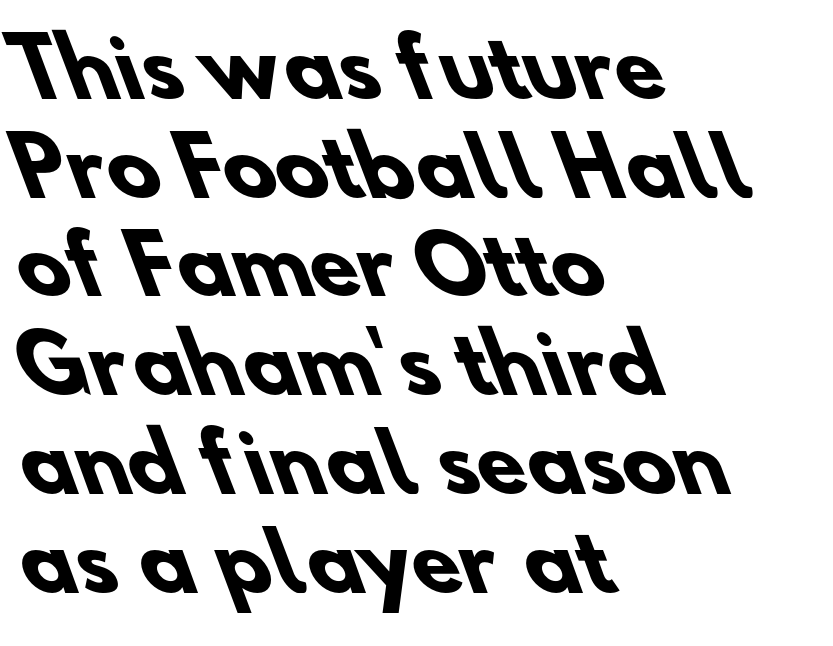
{"serif": "no", "bold": "yes", "weight": "heavy", "width": "normal", "stroke_contrast": "low", "x_height": "small", "monospaced": "no", "underline": "no", "align": "left", "line_spacing": "normal", "line_spacing_ratio": 1.25, "letter_spacing": "normal", "letter_spacing_em": 0.0, "glyph_px": 79}
